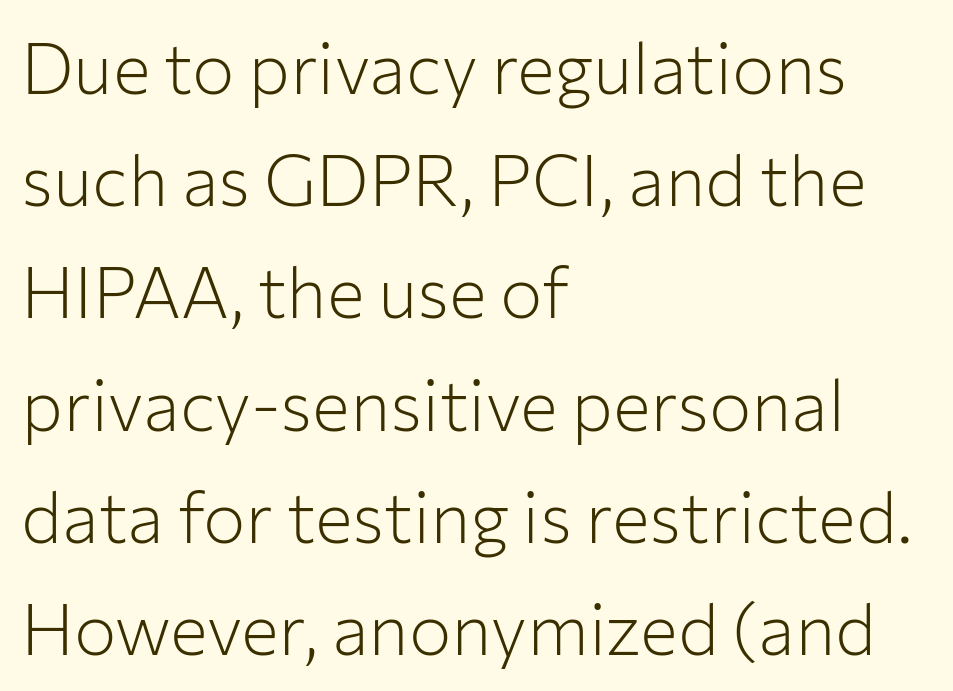
Q: Is the text bold? A: No.
Q: Is the text italic (slanted)? A: No, it is upright.
Q: Is the typeface a serif or a sans-serif typeface? A: Sans-serif.
Q: Is the text underlined? A: No.
Q: How is the paragraph aligned? A: Left-aligned.
Q: Is the spacing between letters normal or unusually wide? A: Normal.
Q: Is the spacing between lines tight, normal or loose? A: Normal.
Q: Width (condensed, normal, or wide)? A: Normal.
Q: Stroke contrast? A: Low.
Q: x-height? A: Medium.
Q: Monospaced? A: No.
